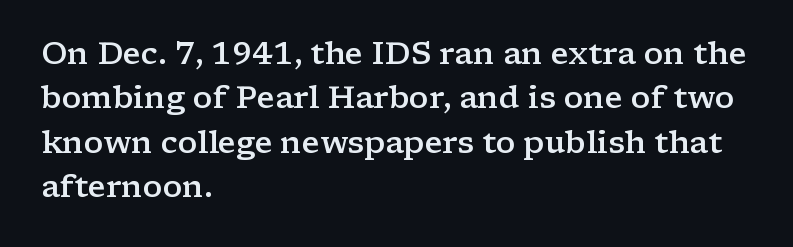
{"serif": "yes", "italic": "no", "bold": "semi", "weight": "semibold", "width": "wide", "stroke_contrast": "low", "x_height": "medium", "monospaced": "no", "underline": "no", "align": "left", "line_spacing": "normal", "line_spacing_ratio": 1.43, "letter_spacing": "normal", "letter_spacing_em": 0.0, "glyph_px": 31}
